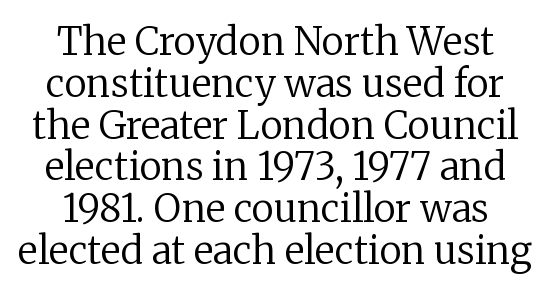
The image shows 38 px regular-weight serif type, upright; set centered, tight line spacing (1.1x), normal letter spacing, not underlined; low stroke contrast and a medium x-height.
